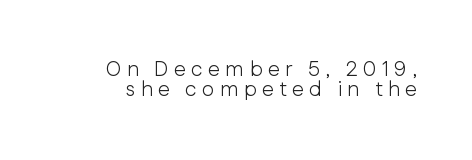
The words here are not underlined. Interline gaps are noticeably narrow in this sample. Does extra space separate the letters? Yes, quite a lot of it. Nothing heavy about these letters — not bold at all.
